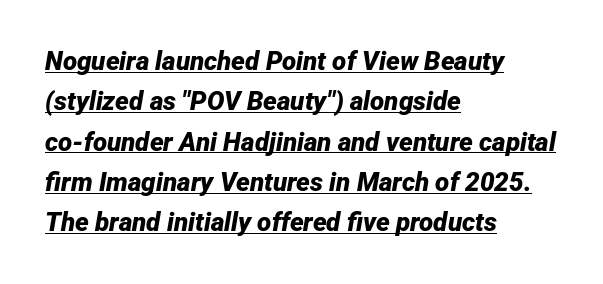
{"italic": "yes", "lean": "right", "slant_degrees": 12, "bold": "yes", "underline": "yes", "align": "left", "line_spacing": "normal", "line_spacing_ratio": 1.55, "letter_spacing": "normal", "letter_spacing_em": 0.0, "glyph_px": 26}
